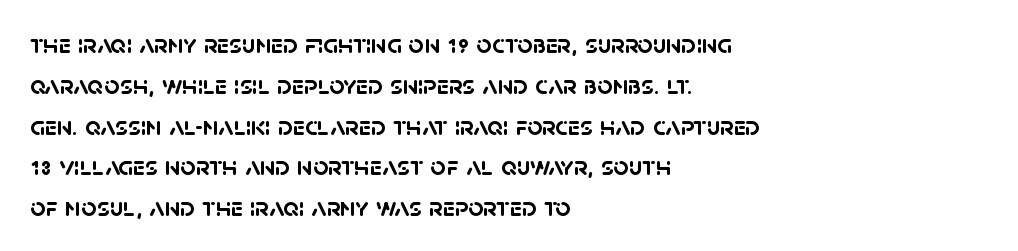
The image shows 27 px bold type; set left-aligned, normal line spacing (1.51x), normal letter spacing, not underlined.
